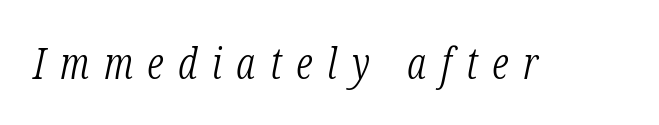
Q: Is the text bold? A: No.
Q: Is the text italic (slanted)? A: Yes, it leans right by about 12 degrees.
Q: Is the typeface a serif or a sans-serif typeface? A: Serif.
Q: Is the text underlined? A: No.
Q: Is the spacing between letters normal or unusually wide? A: Unusually wide.
Q: Width (condensed, normal, or wide)? A: Condensed.
Q: Stroke contrast? A: Low.
Q: x-height? A: Medium.
Q: Monospaced? A: No.
